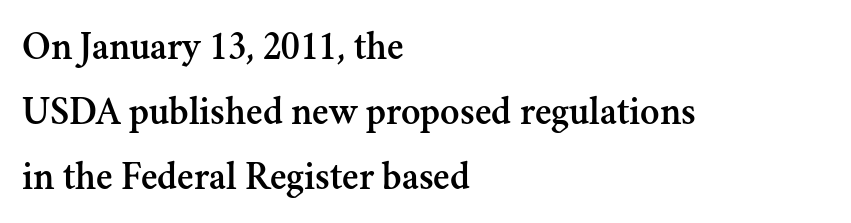
Each letter's strokes conclude with small projecting serifs. There is no visible air inserted between adjacent glyphs. Is this a fixed-width face? No — the glyphs have proportional, varying widths. The leading is moderate, giving the passage an even texture. Quick note: not italic, upright. The rag falls on the right side of this text block.
